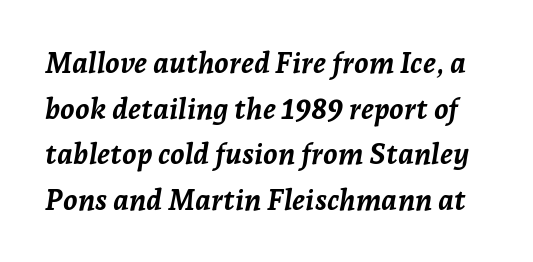
The image shows 29 px semibold type, italic (leaning right); set normal line spacing (1.57x), normal letter spacing, not underlined; low stroke contrast and a medium x-height.
